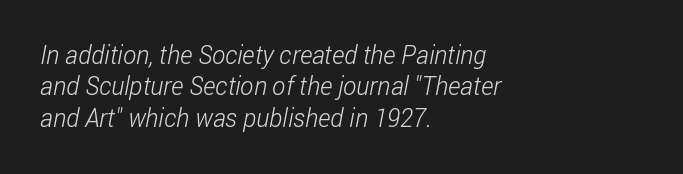
The image shows 25 px text type; set left-aligned, normal line spacing (1.26x), normal letter spacing, not underlined.
